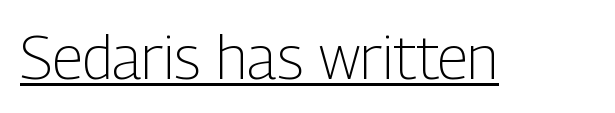
{"serif": "no", "italic": "no", "bold": "no", "weight": "light", "width": "condensed", "stroke_contrast": "low", "x_height": "medium", "monospaced": "no", "underline": "yes", "letter_spacing": "normal", "letter_spacing_em": 0.0, "glyph_px": 60}
